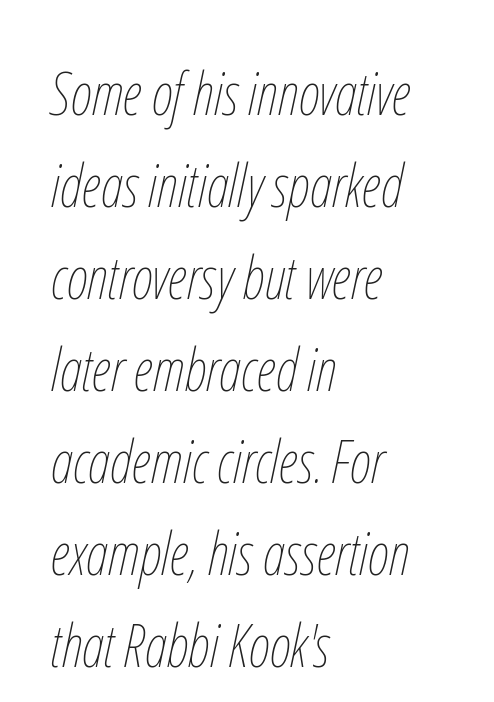
{"italic": "yes", "lean": "right", "slant_degrees": 12, "bold": "no", "weight": "thin", "width": "condensed", "stroke_contrast": "low", "x_height": "medium", "monospaced": "no", "underline": "no", "align": "left", "line_spacing": "normal", "line_spacing_ratio": 1.56, "letter_spacing": "normal", "letter_spacing_em": 0.0, "glyph_px": 59}
